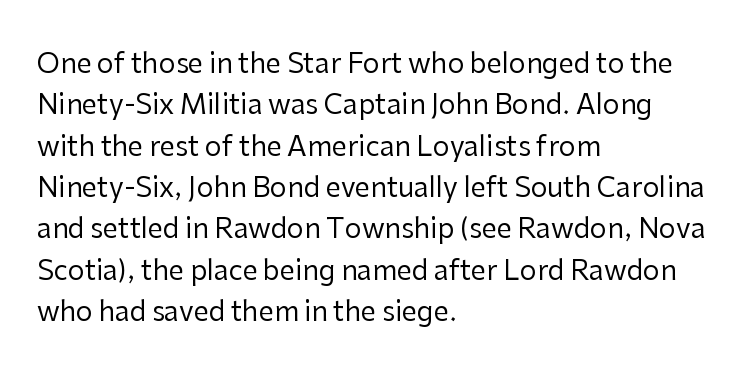
The image shows 27 px text type, upright; set left-aligned, normal line spacing (1.53x), normal letter spacing, not underlined.
